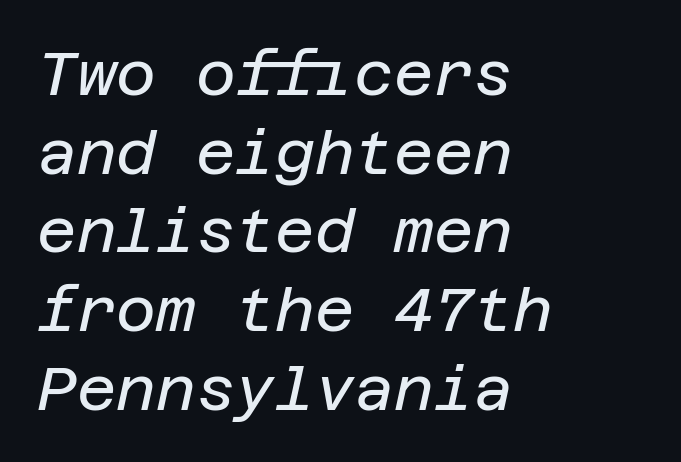
The specimen reads as italic at a glance. A typesetter would call this leading conventional body-copy spacing. The typeface has the unassuming heft of standard copy or less. Horizontally, the lines are justified to the leading edge only. The zone under the glyphs is completely vacant.
